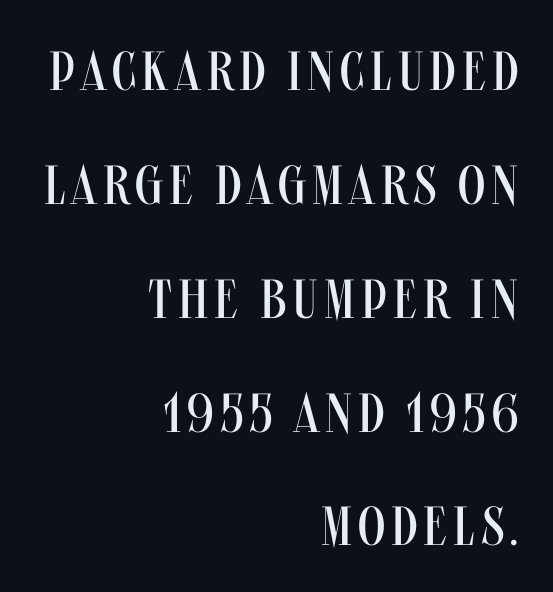
The image shows 55 px regular-weight, condensed sans-serif type, upright; set right-aligned, loose line spacing (2.07x), not underlined; medium stroke contrast and a large x-height.
